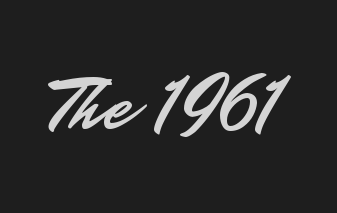
Q: Is the text italic (slanted)? A: Yes.
Q: Is the typeface a serif or a sans-serif typeface? A: Sans-serif.
Q: Is the text underlined? A: No.
Q: Is the spacing between letters normal or unusually wide? A: Normal.
Q: Width (condensed, normal, or wide)? A: Normal.
Q: Stroke contrast? A: Low.
Q: x-height? A: Small.
Q: Monospaced? A: No.
